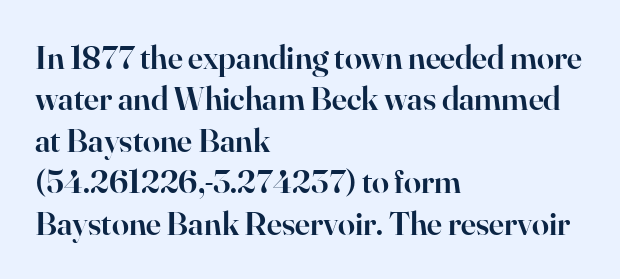
The image shows 34 px semibold serif type, upright; set left-aligned, line spacing 1.22x, normal letter spacing, not underlined; high stroke contrast and a small x-height.
